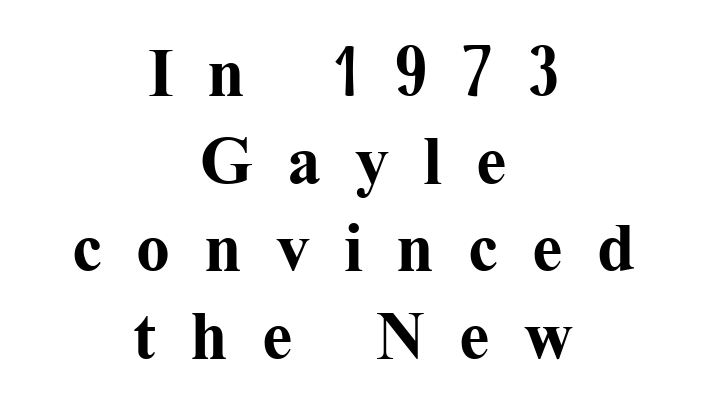
{"serif": "yes", "italic": "no", "bold": "yes", "weight": "bold", "width": "normal", "stroke_contrast": "medium", "x_height": "medium", "monospaced": "no", "underline": "no", "align": "center", "line_spacing": "normal", "line_spacing_ratio": 1.29, "letter_spacing": "wide", "letter_spacing_em": 0.5, "glyph_px": 68}
